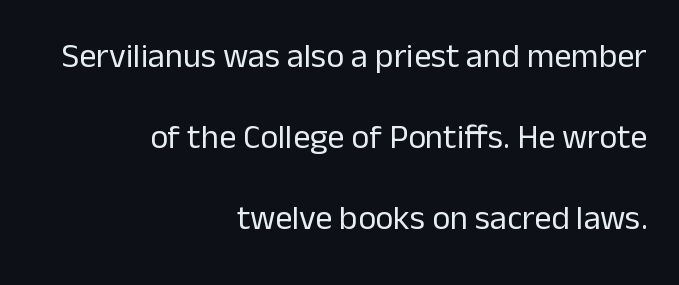
{"serif": "no", "italic": "no", "bold": "no", "weight": "regular", "width": "normal", "stroke_contrast": "low", "x_height": "medium", "monospaced": "no", "underline": "no", "align": "right", "line_spacing": "loose", "line_spacing_ratio": 2.38, "letter_spacing": "normal", "letter_spacing_em": 0.0, "glyph_px": 34}
